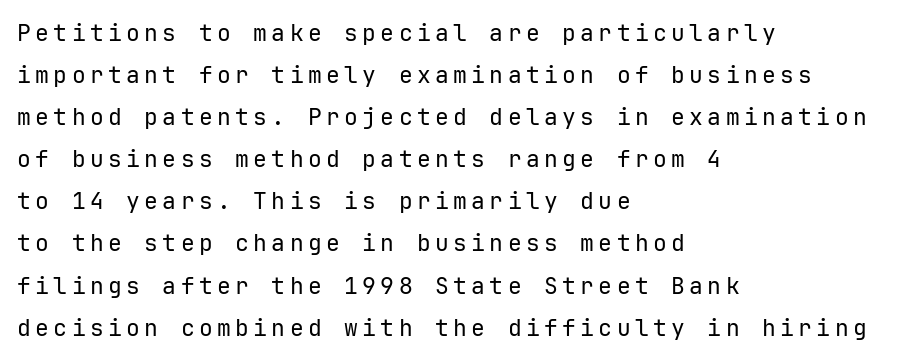
The image shows 23 px text type, upright; set left-aligned, line spacing 1.83x, not underlined.
